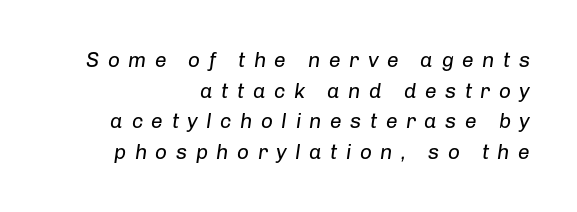
The image shows 21 px text type, italic (leaning right); set right-aligned, normal line spacing (1.46x), unusually wide letter spacing (+0.4 em), not underlined.
